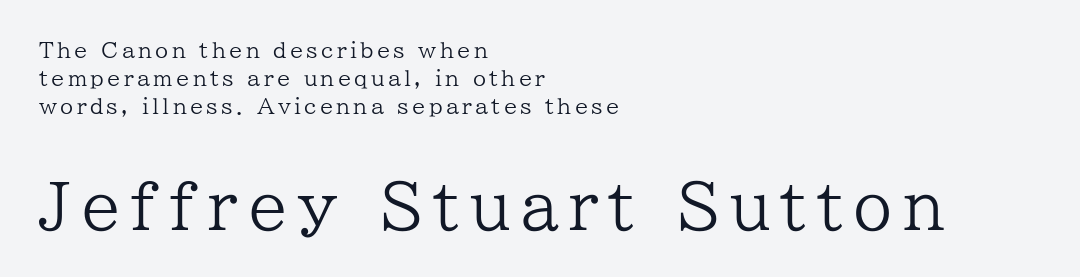
Q: Is the text bold? A: No.
Q: Is the text italic (slanted)? A: No, it is upright.
Q: Is the typeface a serif or a sans-serif typeface? A: Serif.
Q: Is the text underlined? A: No.
Q: How is the paragraph aligned? A: Left-aligned.
Q: Is the spacing between lines tight, normal or loose? A: Normal.
Q: Which block of text is set in a larger size, the first (top) or the second (bottom)? A: The second (bottom) one.
Q: Width (condensed, normal, or wide)? A: Normal.
Q: Stroke contrast? A: Low.
Q: x-height? A: Medium.
Q: Monospaced? A: No.
